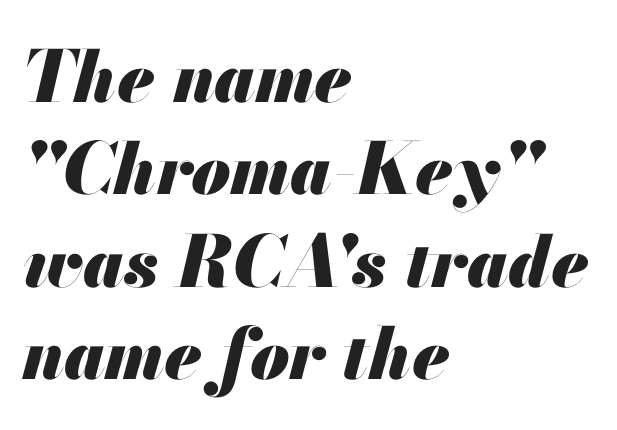
Q: Is the text bold? A: Yes.
Q: Is the text italic (slanted)? A: Yes, it leans right by about 13 degrees.
Q: Is the text underlined? A: No.
Q: How is the paragraph aligned? A: Left-aligned.
Q: Is the spacing between letters normal or unusually wide? A: Normal.
Q: Is the spacing between lines tight, normal or loose? A: Normal.
Q: Width (condensed, normal, or wide)? A: Normal.
Q: Stroke contrast? A: Medium.
Q: x-height? A: Small.
Q: Monospaced? A: No.
